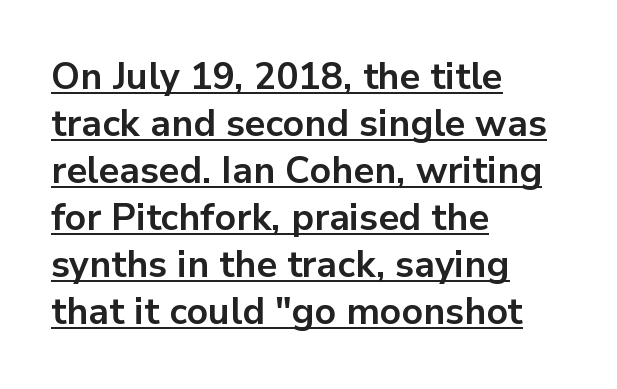
The image shows 37 px bold sans-serif type, upright; set left-aligned, normal line spacing (1.27x), normal letter spacing, underlined; low stroke contrast and a medium x-height.
